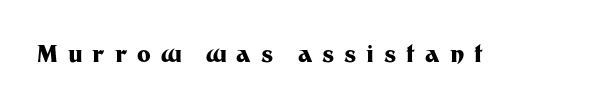
Q: Is the text bold? A: Yes.
Q: Is the text italic (slanted)? A: No, it is upright.
Q: Is the text underlined? A: No.
Q: Is the spacing between letters normal or unusually wide? A: Unusually wide.
